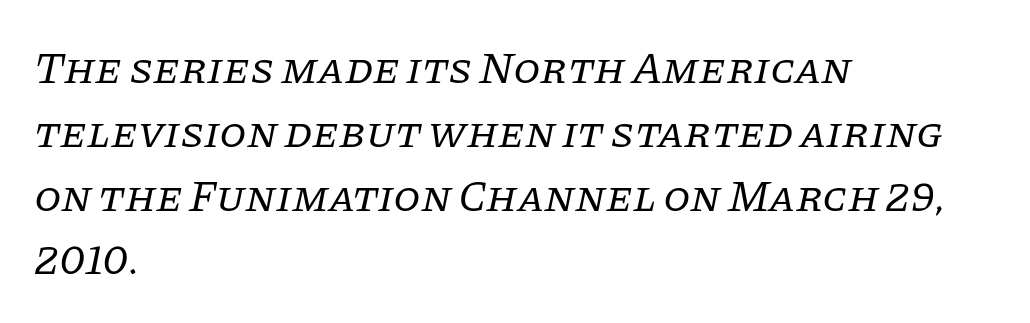
The letterforms sit at book weight or below. If you measured baseline to baseline, you'd find a middling distance. Letter spacing: default. Looking at the ascenders, they clearly lean.
